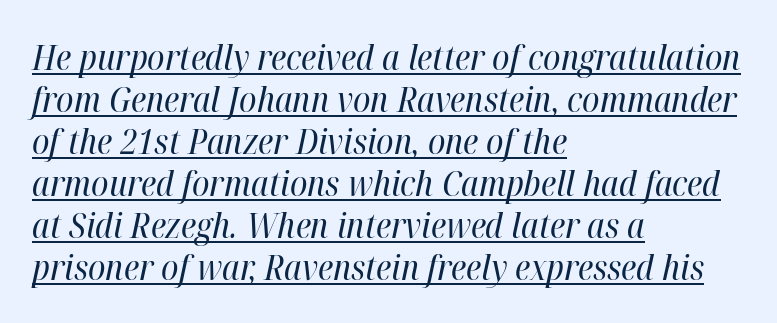
{"italic": "yes", "lean": "right", "slant_degrees": 12, "bold": "no", "weight": "regular", "width": "condensed", "stroke_contrast": "high", "x_height": "medium", "monospaced": "no", "underline": "yes", "align": "left", "line_spacing_ratio": 1.2, "letter_spacing": "normal", "letter_spacing_em": 0.0, "glyph_px": 35}
